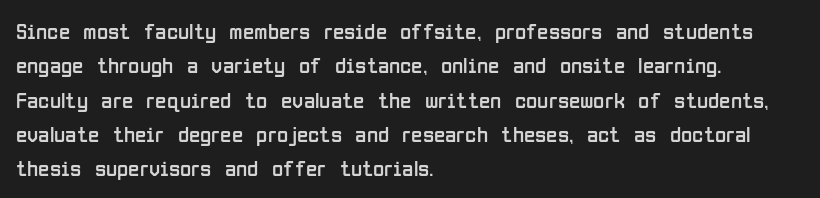
{"italic": "no", "bold": "no", "underline": "no", "align": "left", "line_spacing": "normal", "line_spacing_ratio": 1.49, "letter_spacing": "normal", "letter_spacing_em": 0.0, "glyph_px": 23}
